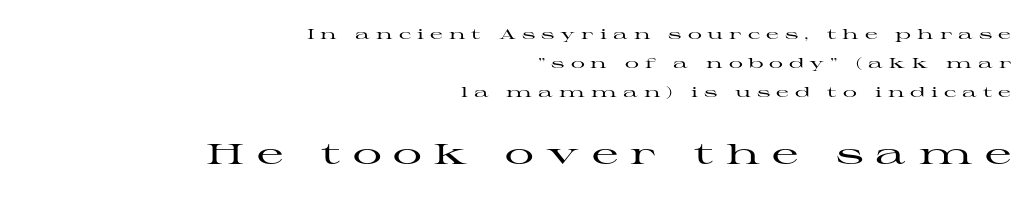
Compare the two chunks: the lower has the greater cap height. The glyphs are unaccompanied by any horizontal stroke below them. You could not count columns in this text — the font is proportionally spaced. Words appear elongated and porous because spacing is wide.
